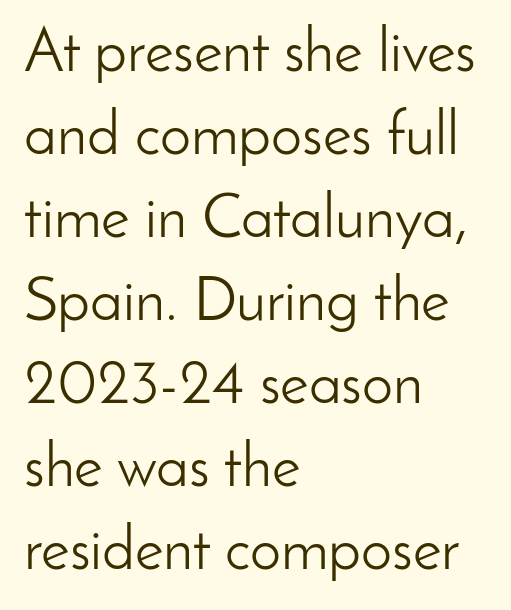
Q: Is the text bold? A: No.
Q: Is the text italic (slanted)? A: No, it is upright.
Q: Is the typeface a serif or a sans-serif typeface? A: Sans-serif.
Q: Is the text underlined? A: No.
Q: How is the paragraph aligned? A: Left-aligned.
Q: Is the spacing between letters normal or unusually wide? A: Normal.
Q: Is the spacing between lines tight, normal or loose? A: Normal.
Q: Width (condensed, normal, or wide)? A: Normal.
Q: Stroke contrast? A: Low.
Q: x-height? A: Small.
Q: Monospaced? A: No.
